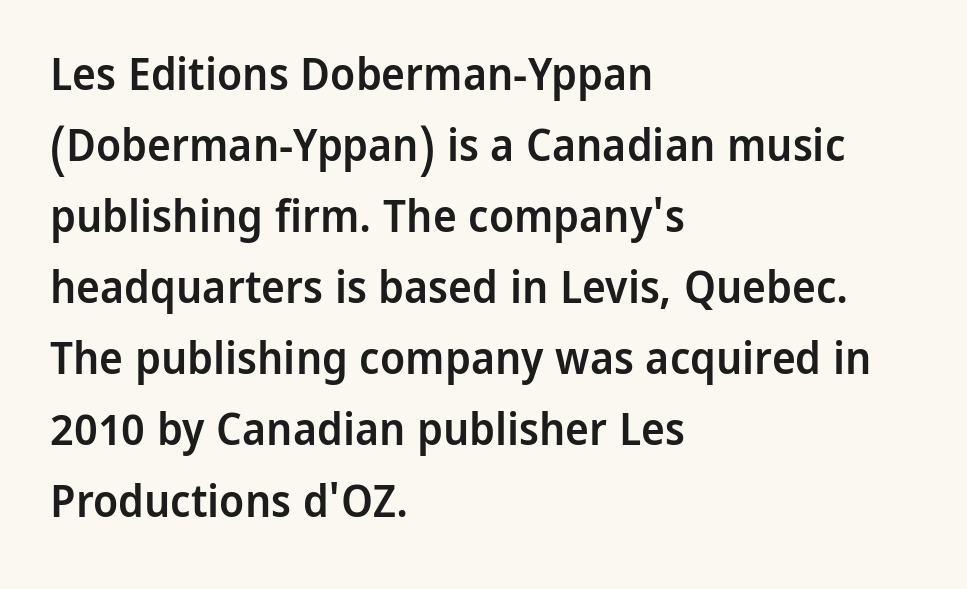
The image shows 45 px semibold sans-serif type, upright; set left-aligned, normal line spacing (1.58x), normal letter spacing, not underlined; low stroke contrast and a medium x-height.
